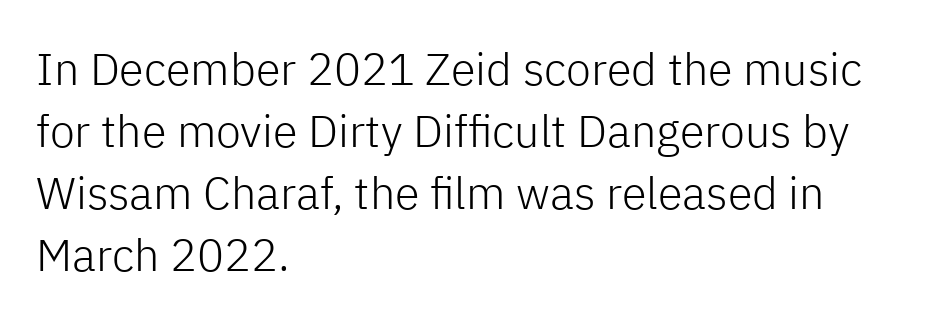
{"serif": "no", "italic": "no", "bold": "no", "weight": "light", "width": "normal", "stroke_contrast": "low", "x_height": "medium", "monospaced": "no", "underline": "no", "align": "left", "line_spacing": "normal", "line_spacing_ratio": 1.38, "letter_spacing": "normal", "letter_spacing_em": 0.0, "glyph_px": 45}
